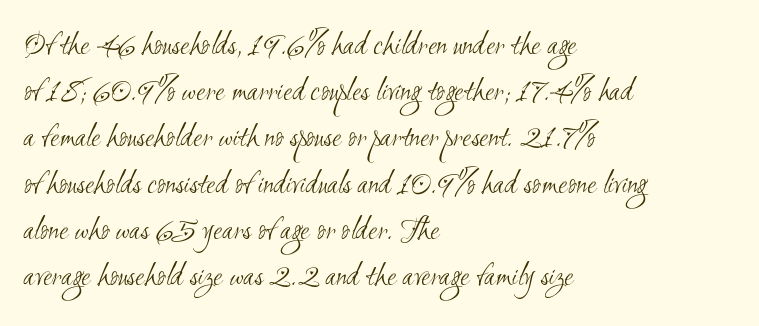
Rows of type keep a routine distance in the vertical direction. Descender tails drop into unmarked territory. Think of a printed novel: that variable character pitch is what you see here. The face used here is a sans, in the tradition of grotesques and geometrics. The strokes are not fattened; the text isn't bold. The setting favours the left margin, as ordinary paragraphs usually do.
